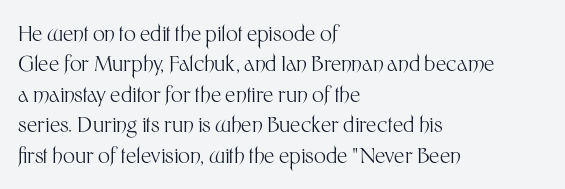
Q: Is the text bold? A: No.
Q: Is the text italic (slanted)? A: No, it is upright.
Q: Is the text underlined? A: No.
Q: How is the paragraph aligned? A: Left-aligned.
Q: Is the spacing between letters normal or unusually wide? A: Normal.
Q: Is the spacing between lines tight, normal or loose? A: Normal.
